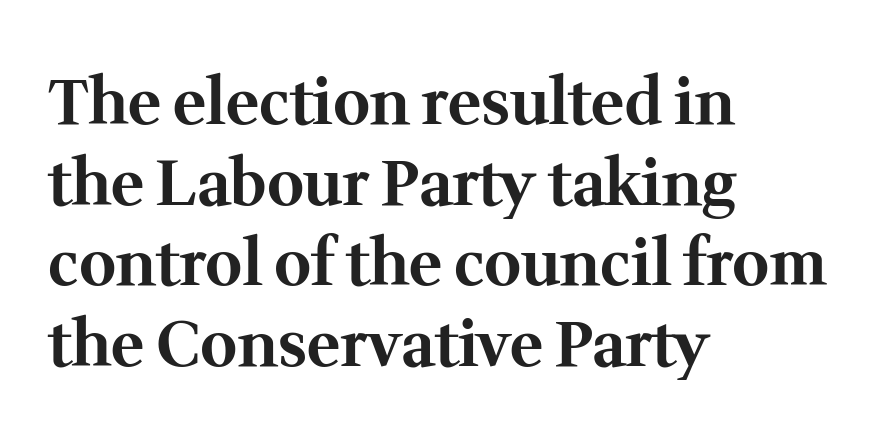
Q: Is the text bold? A: Yes.
Q: Is the text italic (slanted)? A: No, it is upright.
Q: Is the typeface a serif or a sans-serif typeface? A: Serif.
Q: Is the text underlined? A: No.
Q: How is the paragraph aligned? A: Left-aligned.
Q: Is the spacing between letters normal or unusually wide? A: Normal.
Q: Is the spacing between lines tight, normal or loose? A: Normal.
Q: Width (condensed, normal, or wide)? A: Normal.
Q: Stroke contrast? A: Medium.
Q: x-height? A: Medium.
Q: Monospaced? A: No.
